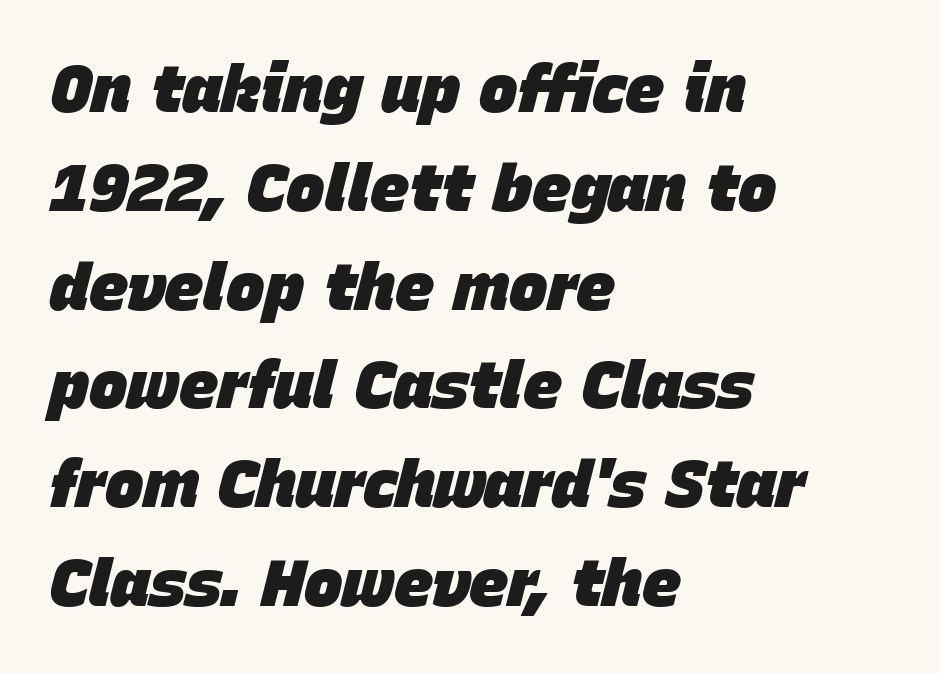
{"italic": "yes", "lean": "right", "slant_degrees": 15, "bold": "yes", "weight": "heavy", "width": "normal", "stroke_contrast": "low", "x_height": "large", "monospaced": "no", "underline": "no", "align": "left", "line_spacing": "normal", "line_spacing_ratio": 1.52, "letter_spacing": "normal", "letter_spacing_em": 0.0, "glyph_px": 65}
